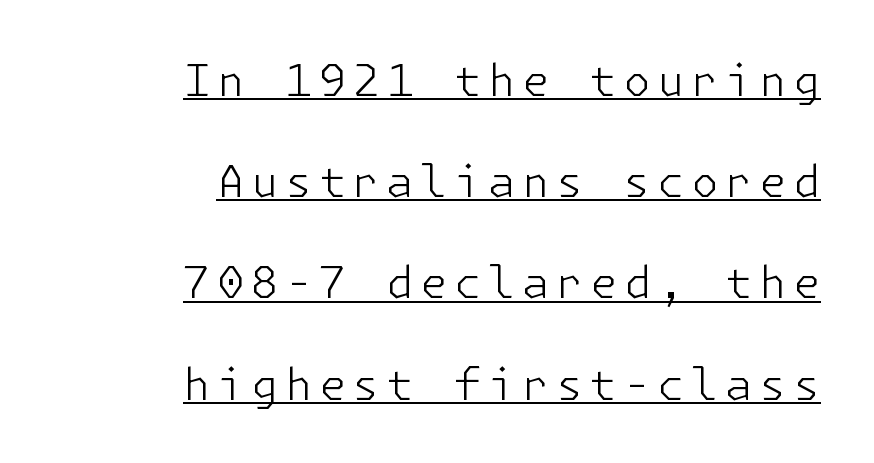
Q: Is the text bold? A: No.
Q: Is the text italic (slanted)? A: No, it is upright.
Q: Is the typeface a serif or a sans-serif typeface? A: Sans-serif.
Q: Is the text underlined? A: Yes.
Q: How is the paragraph aligned? A: Right-aligned.
Q: Is the spacing between lines tight, normal or loose? A: Loose.
Q: Width (condensed, normal, or wide)? A: Normal.
Q: Stroke contrast? A: Low.
Q: x-height? A: Medium.
